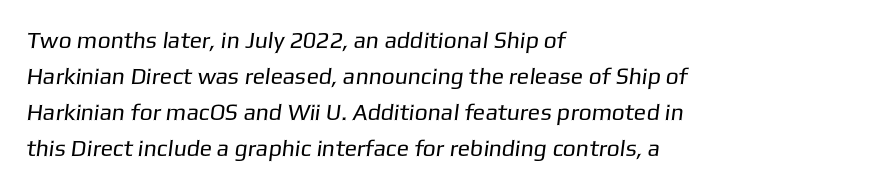
{"bold": "no", "underline": "no", "align": "left", "line_spacing": "normal", "line_spacing_ratio": 1.56, "letter_spacing": "normal", "letter_spacing_em": 0.0, "glyph_px": 23}
